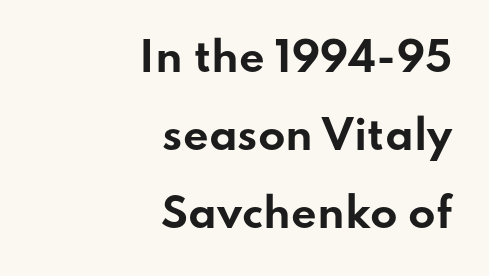
The image shows 40 px bold, wide sans-serif type, upright; set right-aligned, loose line spacing (1.95x), normal letter spacing, not underlined; low stroke contrast and a small x-height.
